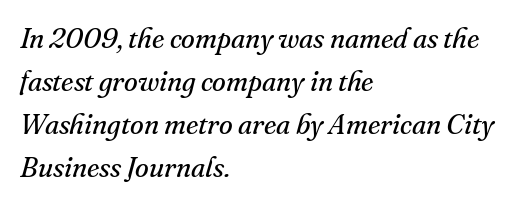
{"serif": "yes", "italic": "yes", "lean": "right", "slant_degrees": 16, "bold": "no", "weight": "regular", "width": "normal", "stroke_contrast": "medium", "x_height": "small", "monospaced": "no", "underline": "no", "align": "left", "line_spacing": "normal", "line_spacing_ratio": 1.53, "letter_spacing": "normal", "letter_spacing_em": 0.0, "glyph_px": 28}
